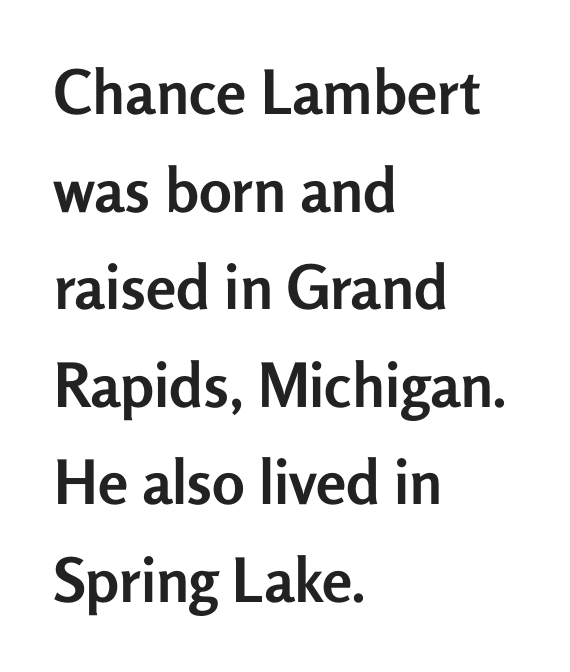
Type style note: lacks serifs. The glyphs are unaccompanied by any horizontal stroke below them. Strong, thick strokes mark this as bold type. Style check: upright.
